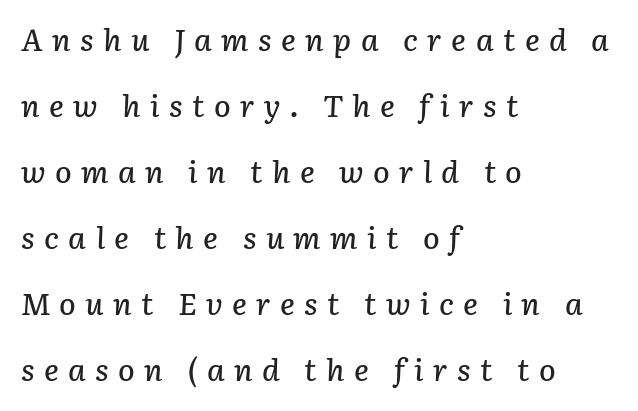
The image shows 31 px text type, italic (leaning right); set left-aligned, loose line spacing (2.13x), unusually wide letter spacing (+0.3 em), not underlined; low stroke contrast and a medium x-height.
